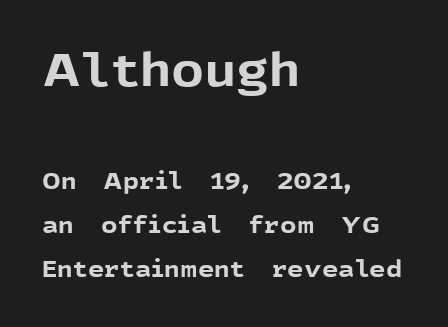
Q: Is the text bold? A: Yes.
Q: Is the text italic (slanted)? A: No, it is upright.
Q: Is the typeface a serif or a sans-serif typeface? A: Sans-serif.
Q: Is the text underlined? A: No.
Q: How is the paragraph aligned? A: Left-aligned.
Q: Is the spacing between letters normal or unusually wide? A: Normal.
Q: Is the spacing between lines tight, normal or loose? A: Loose.
Q: Which block of text is set in a larger size, the first (top) or the second (bottom)? A: The first (top) one.
Q: Width (condensed, normal, or wide)? A: Normal.
Q: x-height? A: Medium.
Q: Monospaced? A: No.
